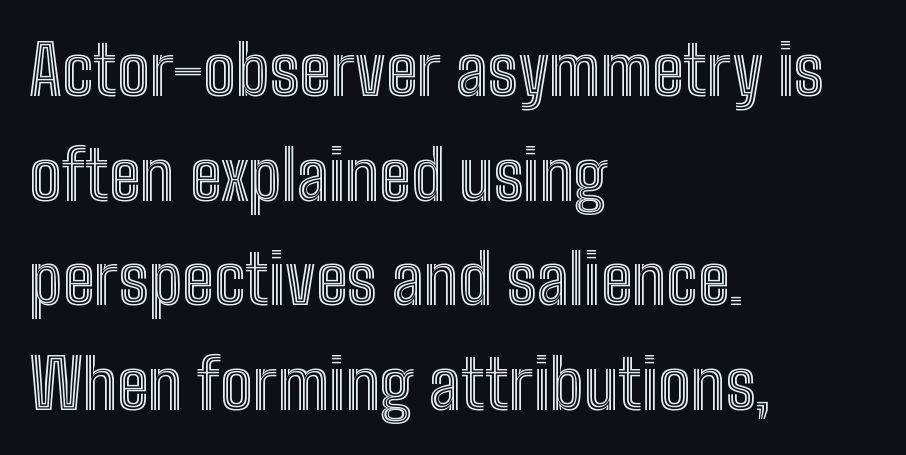
The image shows 68 px condensed type, upright; set left-aligned, normal line spacing (1.54x), normal letter spacing, not underlined; a medium x-height.
